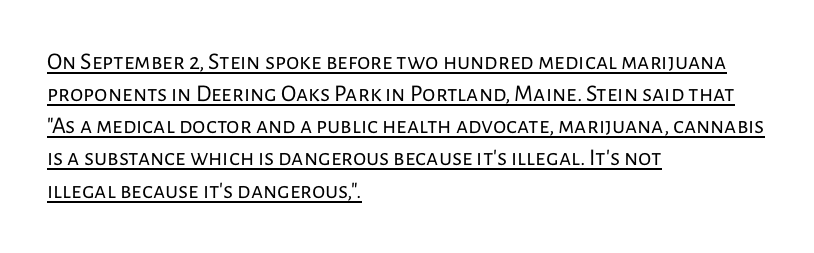
Q: Is the text bold? A: No.
Q: Is the text italic (slanted)? A: No, it is upright.
Q: Is the text underlined? A: Yes.
Q: How is the paragraph aligned? A: Left-aligned.
Q: Is the spacing between letters normal or unusually wide? A: Normal.
Q: Is the spacing between lines tight, normal or loose? A: Normal.
